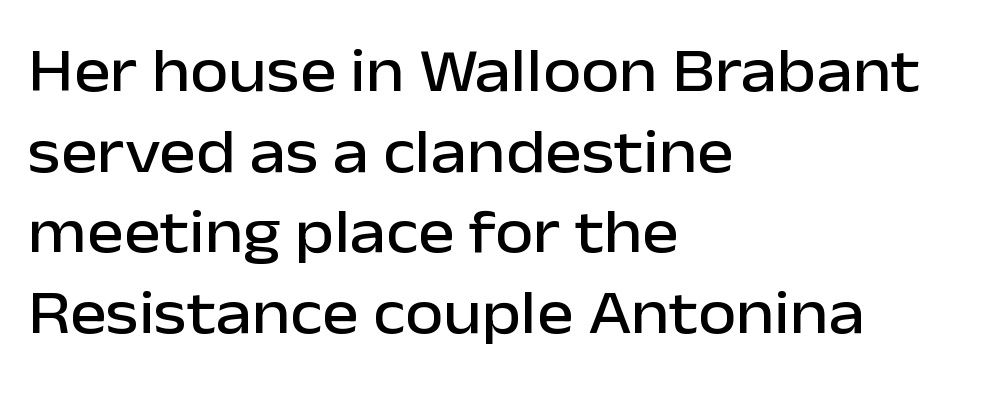
{"serif": "no", "italic": "no", "width": "normal", "stroke_contrast": "low", "x_height": "medium", "monospaced": "no", "underline": "no", "align": "left", "line_spacing": "normal", "line_spacing_ratio": 1.3, "letter_spacing": "normal", "letter_spacing_em": 0.0, "glyph_px": 62}
